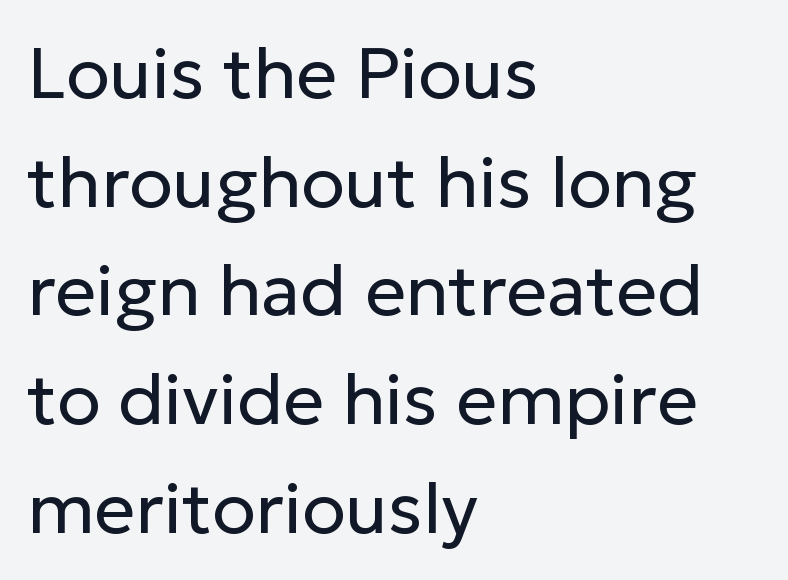
Q: Is the text bold? A: No.
Q: Is the text italic (slanted)? A: No, it is upright.
Q: Is the typeface a serif or a sans-serif typeface? A: Sans-serif.
Q: Is the text underlined? A: No.
Q: How is the paragraph aligned? A: Left-aligned.
Q: Is the spacing between letters normal or unusually wide? A: Normal.
Q: Is the spacing between lines tight, normal or loose? A: Normal.
Q: Width (condensed, normal, or wide)? A: Normal.
Q: Stroke contrast? A: Low.
Q: x-height? A: Medium.
Q: Monospaced? A: No.
